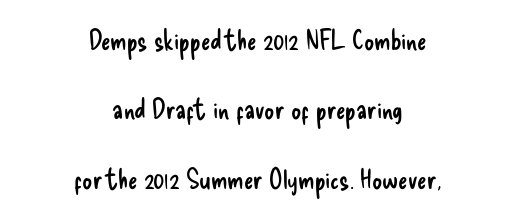
Does extra space separate the letters? No, they use regular spacing. These lines are rendered in a variable-pitch font. The string is rendered with underlining switched off. The paragraph has two soft edges and a firm central axis. Vertical spacing — loose.
